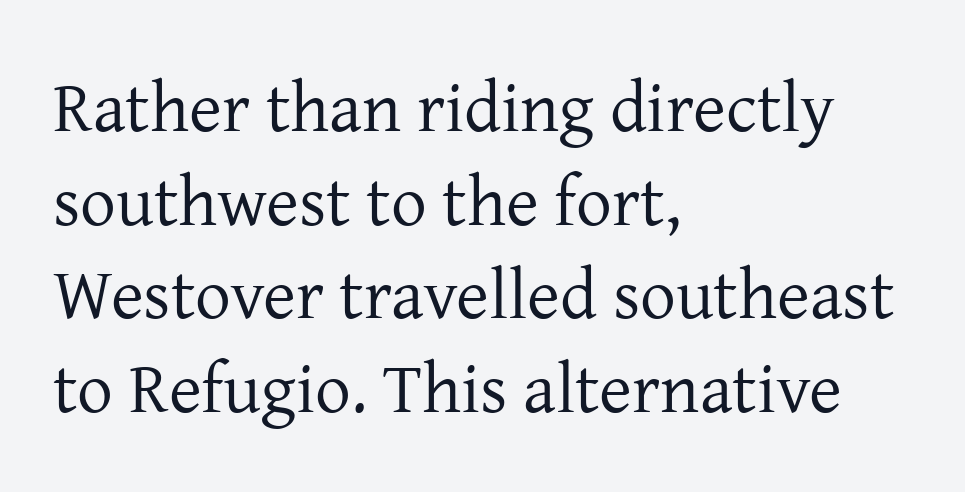
Students, observe: this is what conventionally led text looks like. The zone under the glyphs is completely vacant. Look at the tracking — it's just the regular setting, nothing added. Caption: multi-line text, flush left, ragged right. These lines were composed using upright roman letters.
